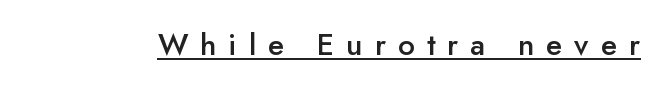
Q: Is the text bold? A: Semi-bold.
Q: Is the text italic (slanted)? A: No, it is upright.
Q: Is the typeface a serif or a sans-serif typeface? A: Sans-serif.
Q: Is the text underlined? A: Yes.
Q: Is the spacing between letters normal or unusually wide? A: Unusually wide.
Q: Width (condensed, normal, or wide)? A: Normal.
Q: Stroke contrast? A: Low.
Q: x-height? A: Small.
Q: Monospaced? A: No.
